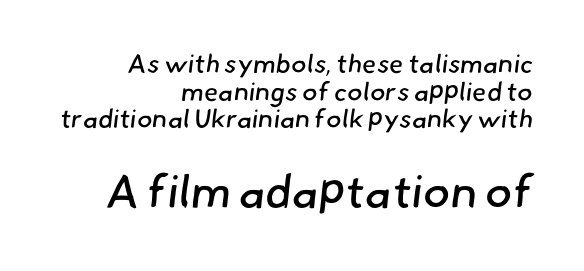
The image shows 46 px regular-weight sans-serif type; set right-aligned, tight line spacing (1.06x), normal letter spacing, not underlined; the second (bottom) block is 1.77x larger; low stroke contrast and a small x-height.
